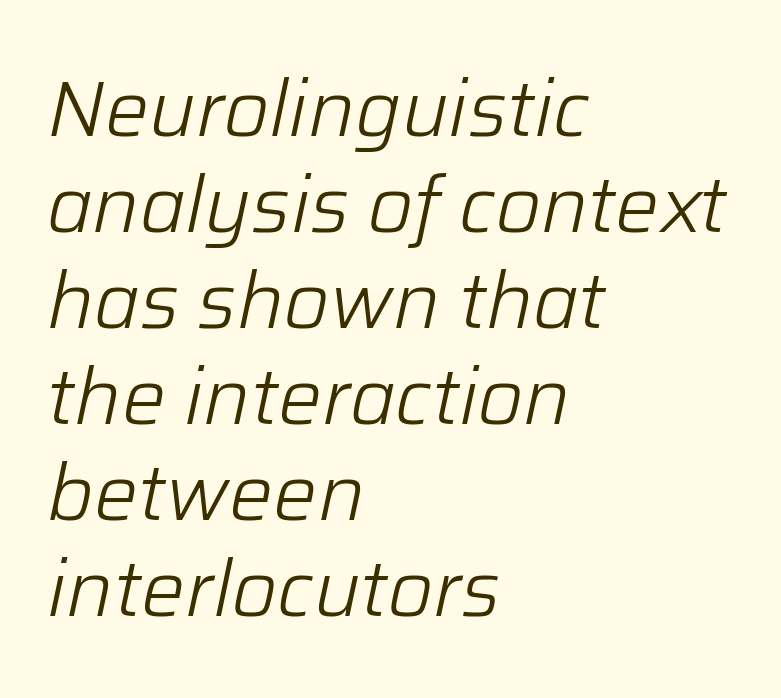
{"italic": "yes", "lean": "right", "slant_degrees": 12, "bold": "no", "weight": "light", "width": "normal", "stroke_contrast": "low", "x_height": "medium", "monospaced": "no", "underline": "no", "align": "left", "line_spacing_ratio": 1.23, "letter_spacing": "normal", "letter_spacing_em": 0.0, "glyph_px": 78}
